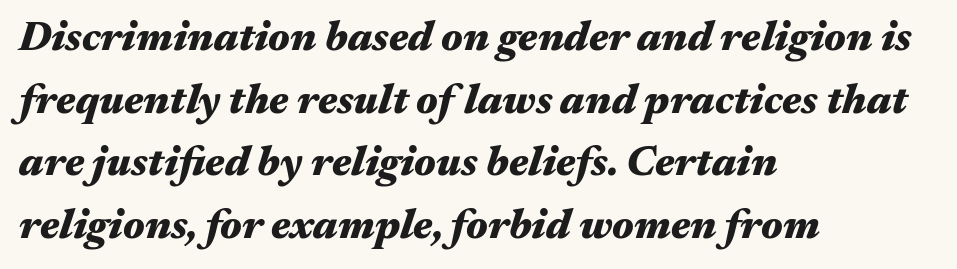
Observe the ordinary spacing: letters are neighbours, not strangers. A normal amount of white space separates one row of letters from the next. Each letter keeps its own natural width here, so spacing adapts to shape. Alignment: flush left.
